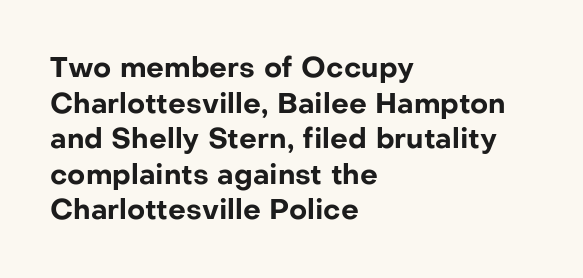
{"serif": "no", "italic": "no", "bold": "yes", "weight": "bold", "width": "normal", "stroke_contrast": "low", "x_height": "medium", "monospaced": "no", "underline": "no", "align": "left", "line_spacing": "normal", "line_spacing_ratio": 1.27, "letter_spacing": "normal", "letter_spacing_em": 0.0, "glyph_px": 28}
